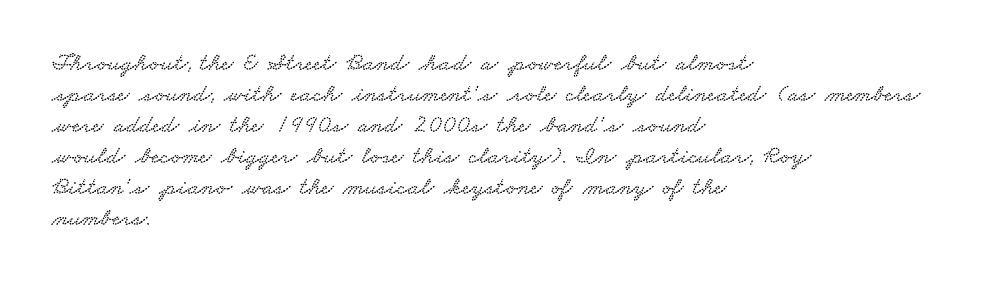
{"underline": "no", "align": "left", "line_spacing_ratio": 1.24, "letter_spacing": "normal", "letter_spacing_em": 0.0, "glyph_px": 25}
